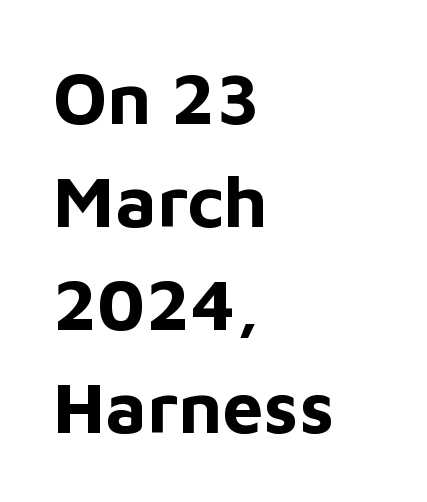
Glyph-to-glyph distance matches everyday printed text. Varying glyph widths throughout — classic text-font behaviour. Reading down the block, your eye returns to a fixed left position each line. Only glyphs here, with clear space below each row.
